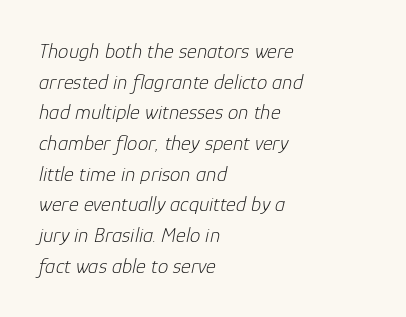
The letters sit at their default tracking, neither squeezed nor spread. All the whitespace from short lines collects on the right. The strokes are not fattened; the text isn't bold. Descender tails drop into unmarked territory. Compared with typical paragraphs, the rows here are spaced about the same. The whole block is typeset with a tilt.
